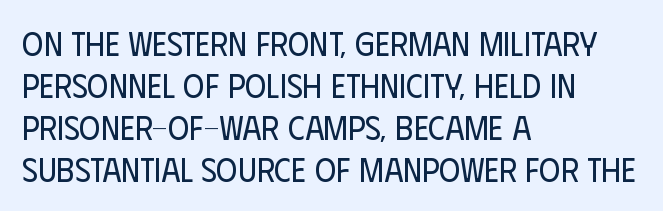
{"serif": "no", "italic": "no", "bold": "no", "weight": "regular", "width": "condensed", "stroke_contrast": "low", "x_height": "large", "monospaced": "no", "underline": "no", "align": "left", "line_spacing": "normal", "line_spacing_ratio": 1.27, "letter_spacing": "normal", "letter_spacing_em": 0.0, "glyph_px": 33}
